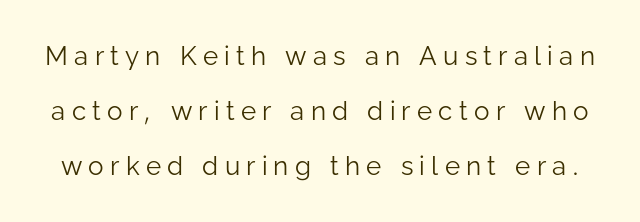
{"italic": "no", "bold": "no", "underline": "no", "line_spacing": "loose", "line_spacing_ratio": 2.11, "letter_spacing": "wide", "letter_spacing_em": 0.24, "glyph_px": 26}
